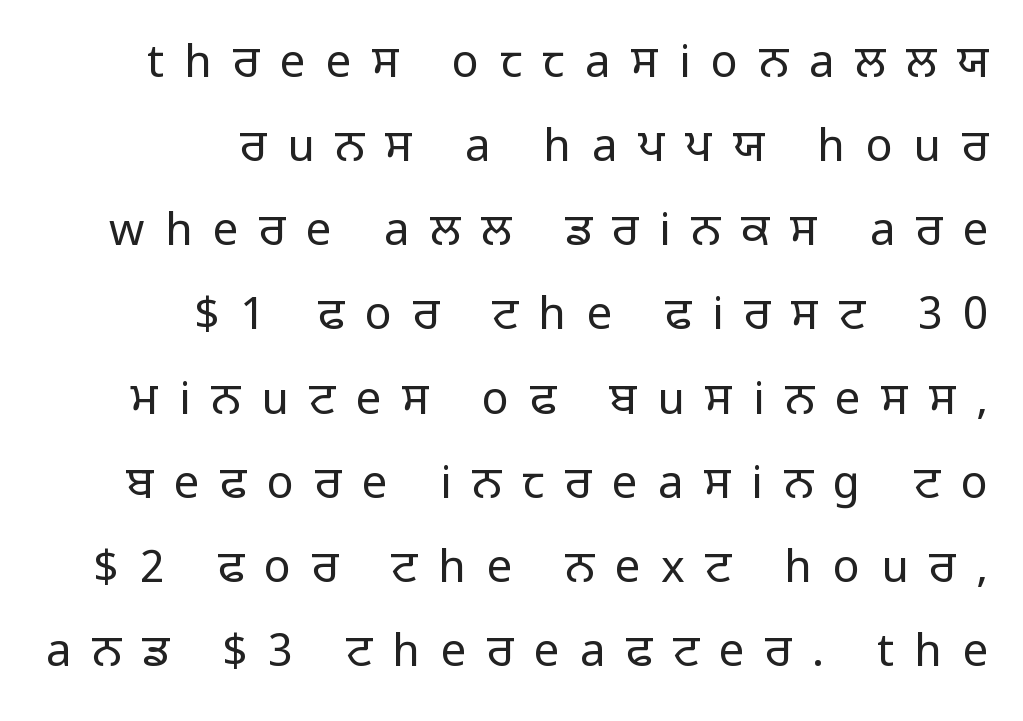
Q: Is the text bold? A: No.
Q: Is the text italic (slanted)? A: No, it is upright.
Q: Is the typeface a serif or a sans-serif typeface? A: Sans-serif.
Q: Is the text underlined? A: No.
Q: How is the paragraph aligned? A: Right-aligned.
Q: Is the spacing between letters normal or unusually wide? A: Unusually wide.
Q: Width (condensed, normal, or wide)? A: Normal.
Q: Stroke contrast? A: Low.
Q: x-height? A: Medium.
Q: Monospaced? A: No.
